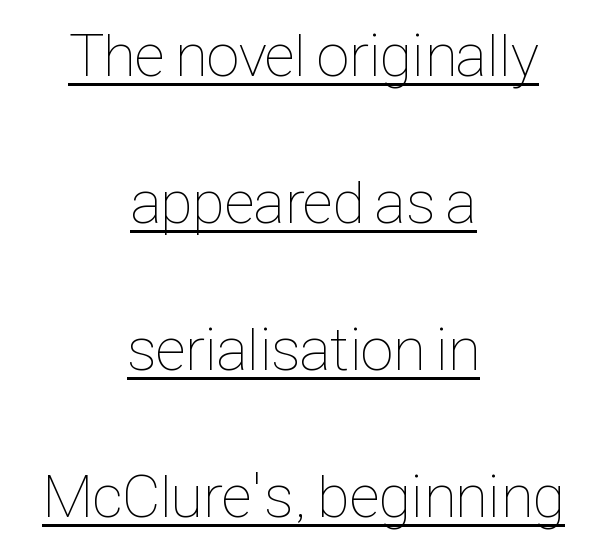
Q: Is the text bold? A: No.
Q: Is the text italic (slanted)? A: No, it is upright.
Q: Is the text underlined? A: Yes.
Q: How is the paragraph aligned? A: Centered.
Q: Is the spacing between letters normal or unusually wide? A: Normal.
Q: Is the spacing between lines tight, normal or loose? A: Loose.
Q: Width (condensed, normal, or wide)? A: Condensed.
Q: Stroke contrast? A: Low.
Q: x-height? A: Medium.
Q: Monospaced? A: No.
